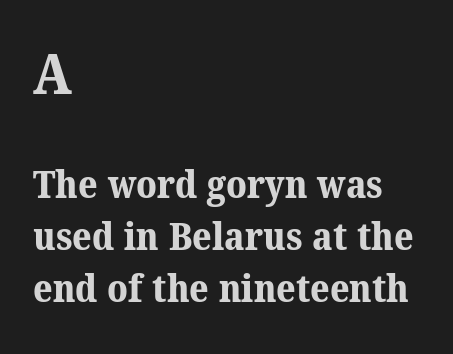
The image shows 57 px bold serif type; set left-aligned, normal line spacing (1.37x), normal letter spacing, not underlined; the first (top) block is 1.5x larger; medium stroke contrast and a medium x-height.
